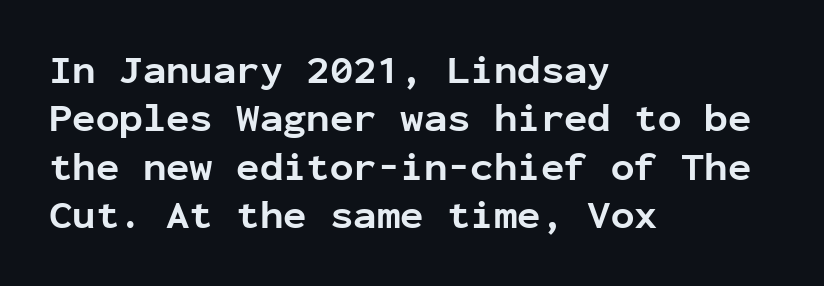
{"serif": "no", "italic": "no", "bold": "yes", "weight": "bold", "width": "normal", "stroke_contrast": "low", "x_height": "medium", "monospaced": "yes", "underline": "no", "align": "left", "line_spacing_ratio": 1.24, "letter_spacing": "normal", "letter_spacing_em": 0.0, "glyph_px": 39}
